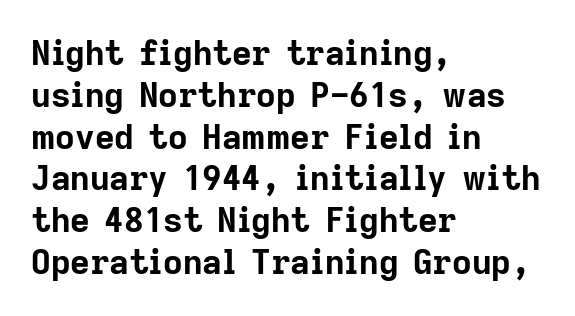
{"serif": "no", "italic": "no", "bold": "yes", "weight": "bold", "width": "normal", "stroke_contrast": "low", "x_height": "medium", "monospaced": "no", "underline": "no", "align": "left", "line_spacing_ratio": 1.23, "letter_spacing": "normal", "letter_spacing_em": 0.0, "glyph_px": 34}
